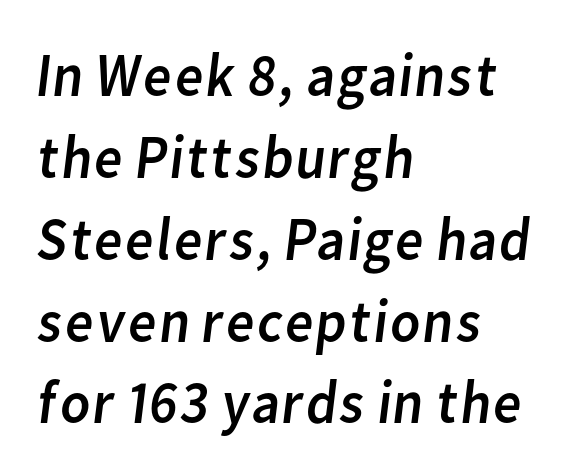
The image shows 62 px regular-weight sans-serif type; set left-aligned, normal line spacing (1.32x), normal letter spacing, not underlined; low stroke contrast and a medium x-height.
